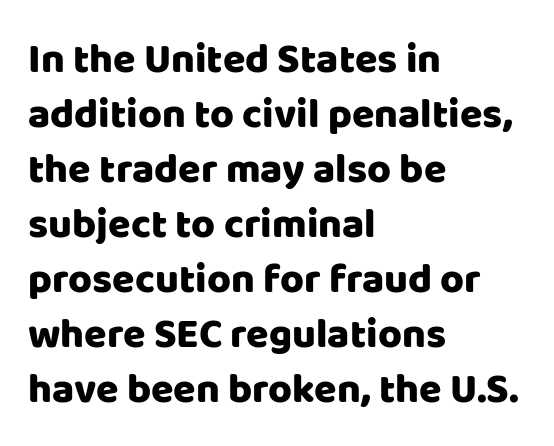
Q: Is the text italic (slanted)? A: No, it is upright.
Q: Is the typeface a serif or a sans-serif typeface? A: Sans-serif.
Q: Is the text underlined? A: No.
Q: How is the paragraph aligned? A: Left-aligned.
Q: Is the spacing between letters normal or unusually wide? A: Normal.
Q: Is the spacing between lines tight, normal or loose? A: Normal.
Q: Width (condensed, normal, or wide)? A: Normal.
Q: Stroke contrast? A: Low.
Q: x-height? A: Large.
Q: Monospaced? A: No.
